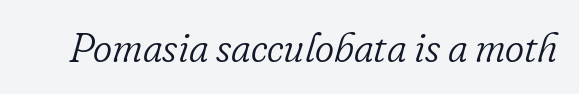
The letters carry serifs — small finishing strokes at the ends of their stems. You could not count columns in this text — the font is proportionally spaced. Ink coverage per letter is moderate at most. Notice how the stems are inclined rather than vertical — that's the hallmark of italics.
